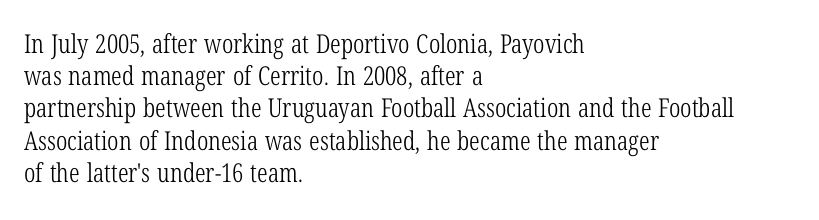
{"italic": "no", "bold": "no", "underline": "no", "align": "left", "line_spacing_ratio": 1.24, "letter_spacing": "normal", "letter_spacing_em": 0.0, "glyph_px": 26}
